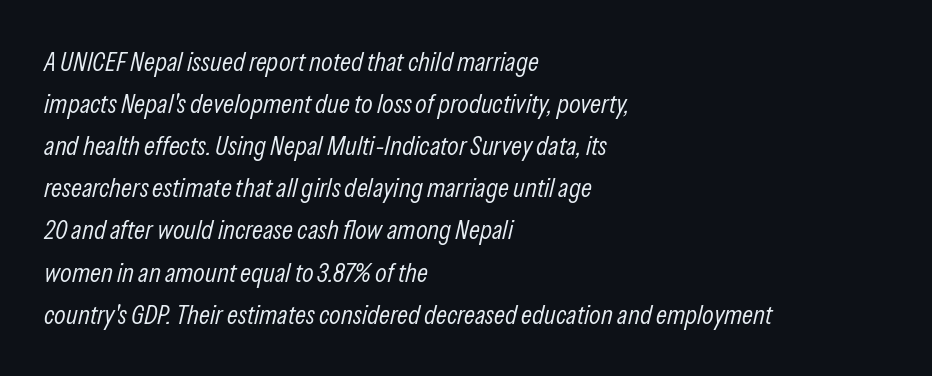
The image shows 27 px text type, italic (leaning right); set left-aligned, normal line spacing (1.56x), normal letter spacing, not underlined.
